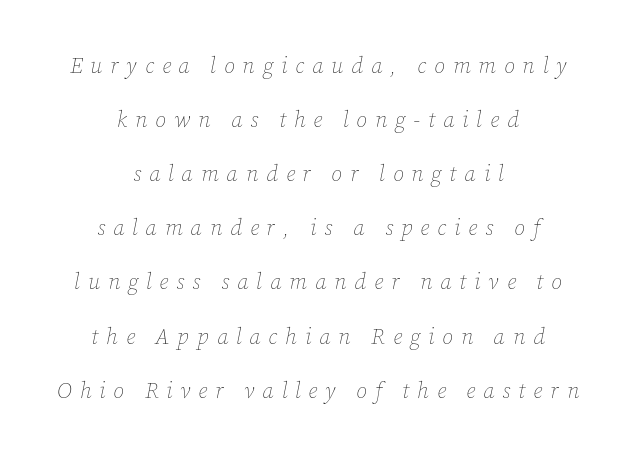
Q: Is the text bold? A: No.
Q: Is the text italic (slanted)? A: Yes, it leans right by about 12 degrees.
Q: Is the text underlined? A: No.
Q: How is the paragraph aligned? A: Centered.
Q: Is the spacing between letters normal or unusually wide? A: Unusually wide.
Q: Is the spacing between lines tight, normal or loose? A: Loose.
